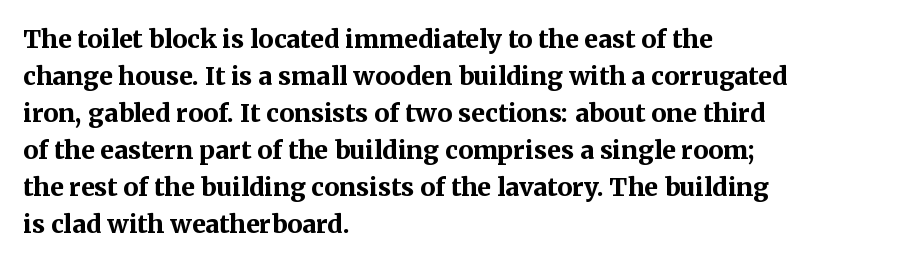
The image shows 25 px bold type, upright; set left-aligned, normal line spacing (1.48x), normal letter spacing, not underlined.
